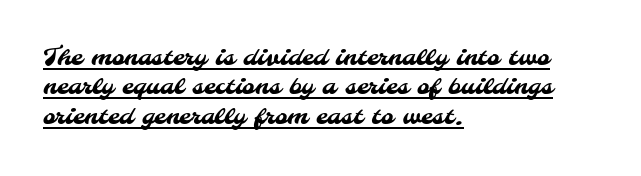
{"underline": "yes", "align": "left", "line_spacing_ratio": 1.22, "letter_spacing": "normal", "letter_spacing_em": 0.0, "glyph_px": 24}
